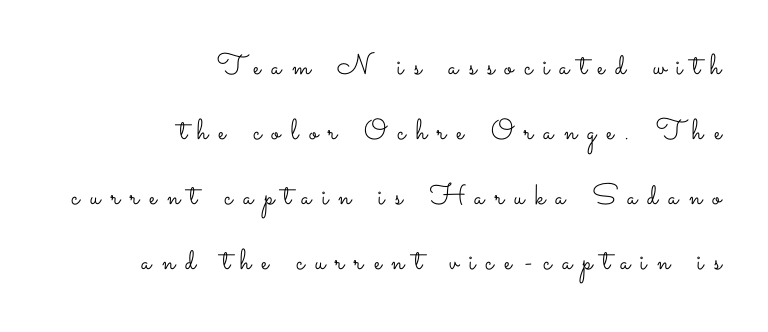
Look at the tracking — it's clearly loosened, letters drifting apart. Leading is clearly above the norm, producing a sparse column. Type without underlining. Summary of weight: not heavy and not bold. Looks like regular typesetting: each glyph gets only the width it needs.
